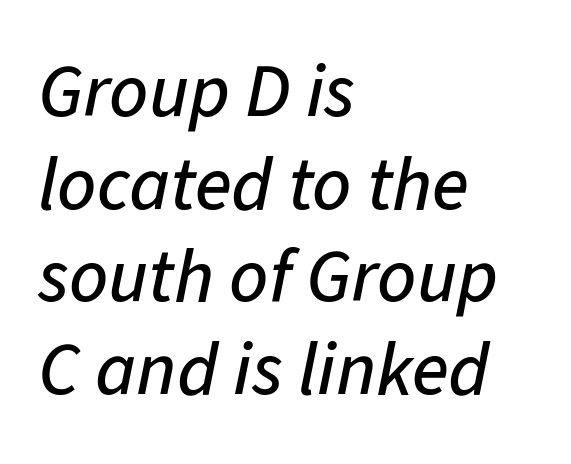
The image shows 76 px text type, italic (leaning right); set left-aligned, line spacing 1.22x, normal letter spacing, not underlined; low stroke contrast and a medium x-height.
